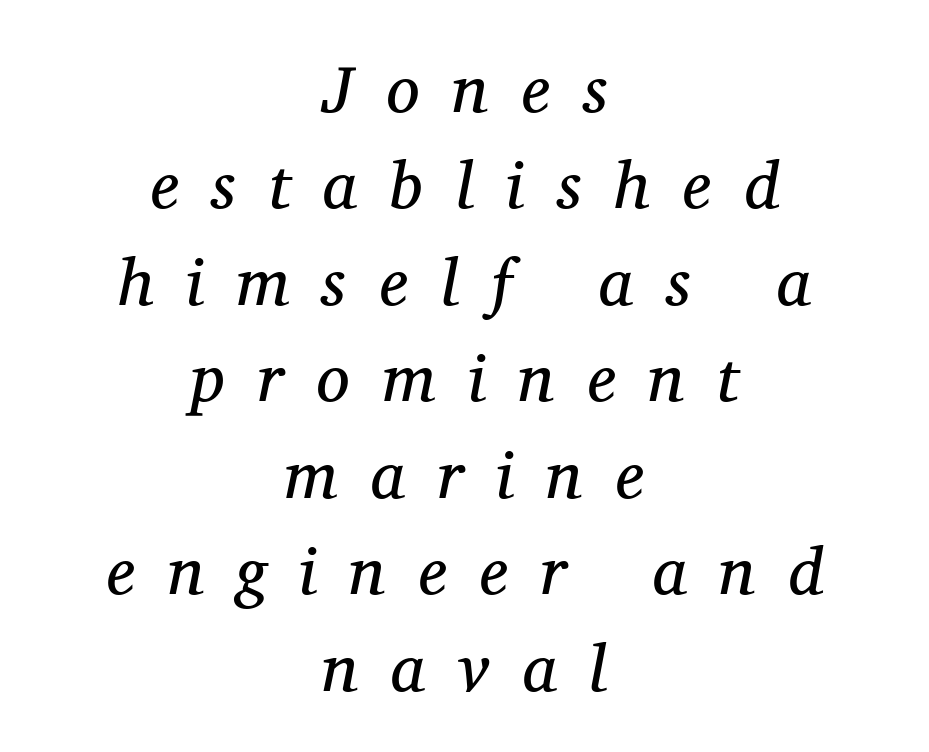
This sample is center-justified, so both line endings float freely. The rendering uses natural spacing where letterforms have individual widths. Designer's note — italics engaged. Normally led — the rows are evenly, conventionally spaced. Honestly, there is no underline to notice here at all.
